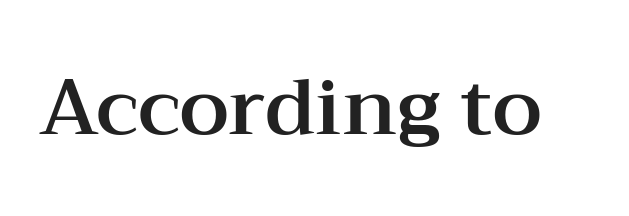
The letterforms sit shoulder to shoulder at normal distance. Type without underlining. Designer's note — italics off, roman on. Proportional: the letters do not fall into vertical columns.
